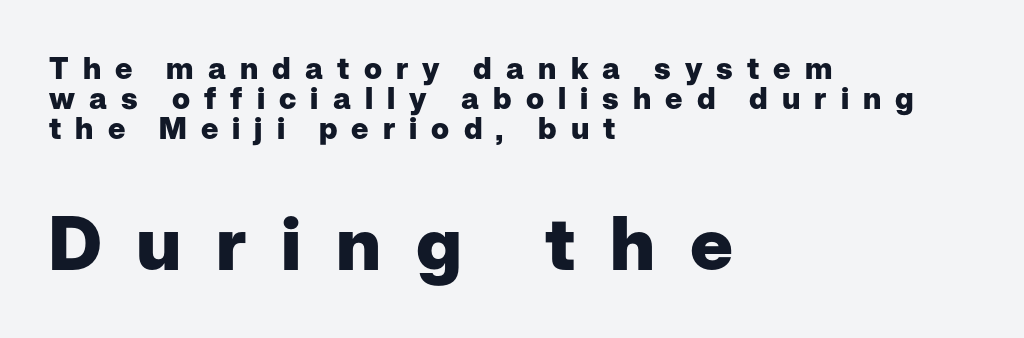
The image shows 74 px heavy sans-serif type, upright; set left-aligned, tight line spacing (1.0x), unusually wide letter spacing (+0.47 em), not underlined; the second (bottom) block is 2.47x larger; low stroke contrast and a medium x-height.
